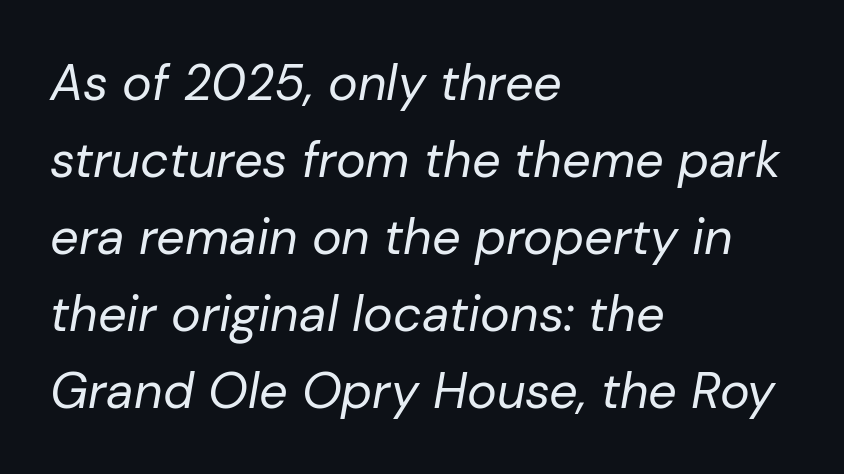
{"italic": "yes", "lean": "right", "slant_degrees": 10, "bold": "no", "weight": "regular", "width": "normal", "stroke_contrast": "low", "x_height": "medium", "monospaced": "no", "underline": "no", "align": "left", "line_spacing": "normal", "line_spacing_ratio": 1.54, "letter_spacing": "normal", "letter_spacing_em": 0.0, "glyph_px": 50}
